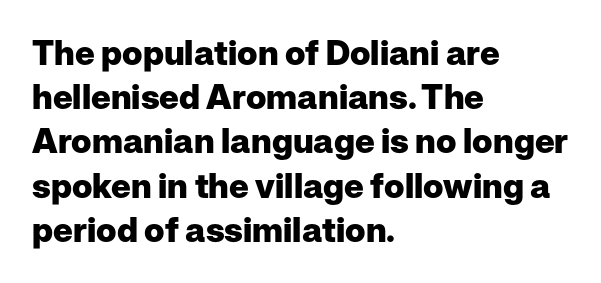
{"serif": "no", "italic": "no", "bold": "yes", "weight": "heavy", "width": "normal", "stroke_contrast": "low", "x_height": "medium", "monospaced": "no", "underline": "no", "align": "left", "line_spacing": "normal", "line_spacing_ratio": 1.3, "letter_spacing": "normal", "letter_spacing_em": 0.0, "glyph_px": 34}
